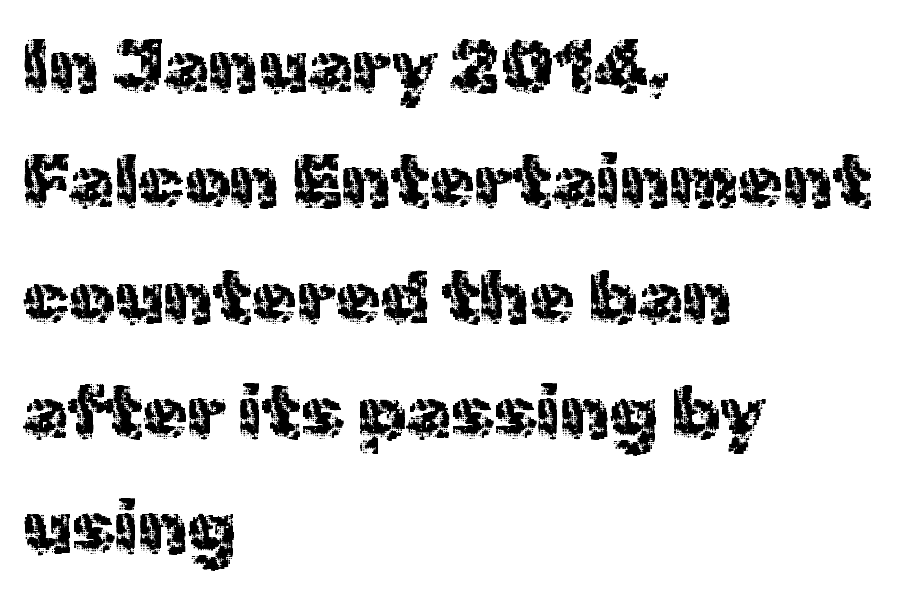
Each letter keeps its own natural width here, so spacing adapts to shape. In terms of letterspacing, this is plain default setting. A typesetter would label this face a sans. This is the regular roman posture of the typeface.
